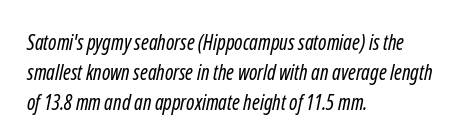
{"bold": "no", "underline": "no", "align": "left", "line_spacing": "normal", "line_spacing_ratio": 1.43, "letter_spacing": "normal", "letter_spacing_em": 0.0, "glyph_px": 21}
